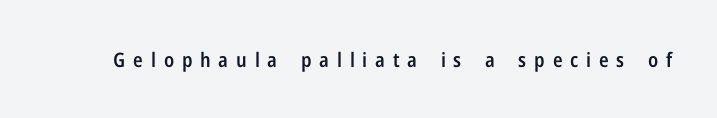
Q: Is the text bold? A: Semi-bold.
Q: Is the text italic (slanted)? A: No, it is upright.
Q: Is the text underlined? A: No.
Q: Is the spacing between letters normal or unusually wide? A: Unusually wide.
